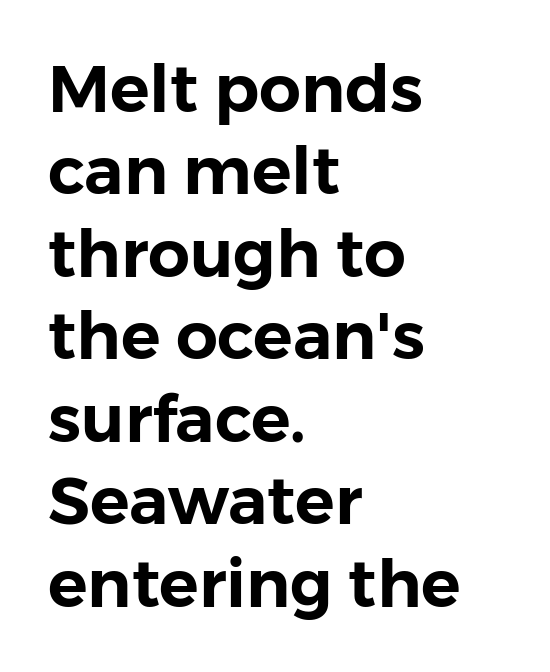
The image shows 66 px sans-serif type, upright; set left-aligned, normal line spacing (1.25x), normal letter spacing, not underlined; low stroke contrast and a medium x-height.
